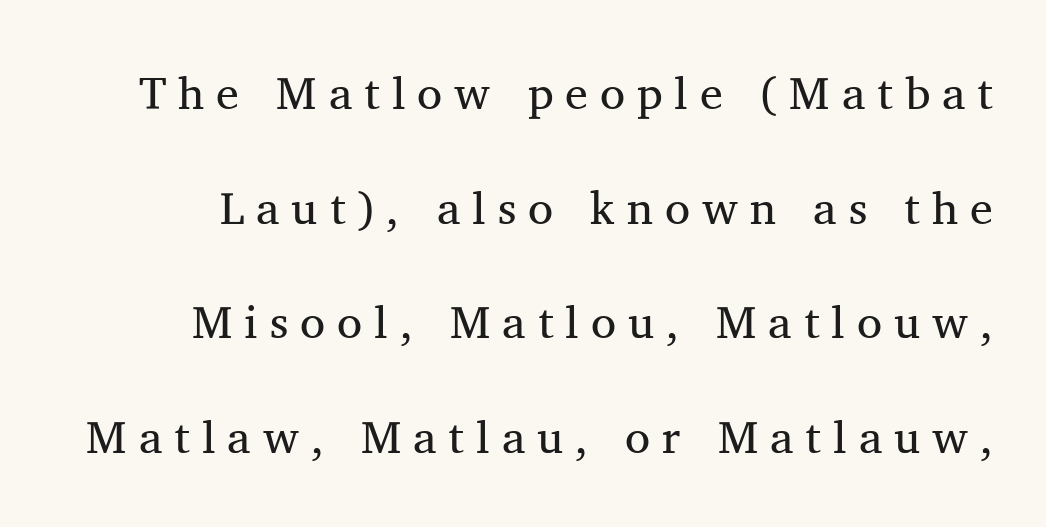
Does the type have serifs? Yes, each stem ends in a small foot. The type is letterspaced generously, with wide tracking. The designer dialed line spacing up above the default. Posture: upright roman. A typesetter would call this proportional, since set widths differ per character. Is this a heavy cut? Hardly; it is regular or lighter.
